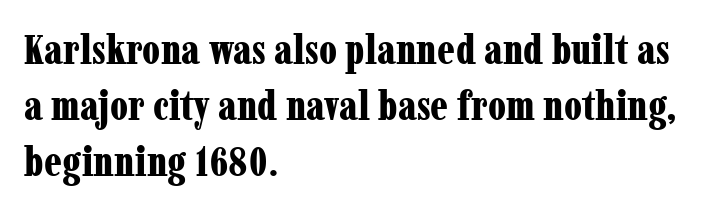
The image shows 42 px bold, condensed serif type, upright; set left-aligned, normal line spacing (1.33x), normal letter spacing, not underlined; low stroke contrast and a medium x-height.
